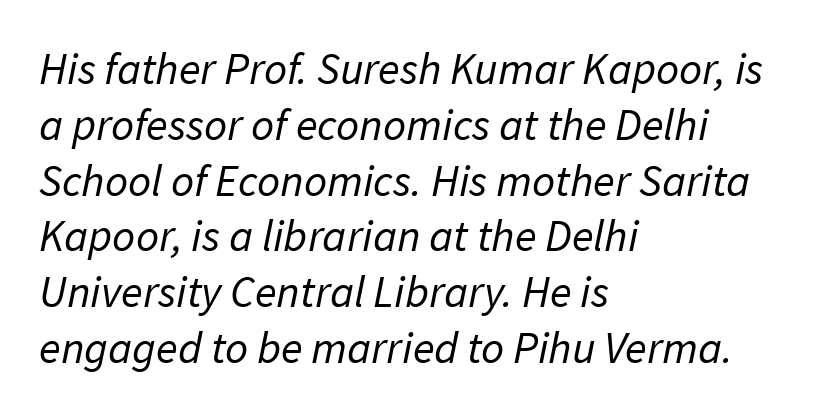
The image shows 45 px regular-weight sans-serif type; set left-aligned, line spacing 1.24x, normal letter spacing, not underlined; low stroke contrast and a medium x-height.
